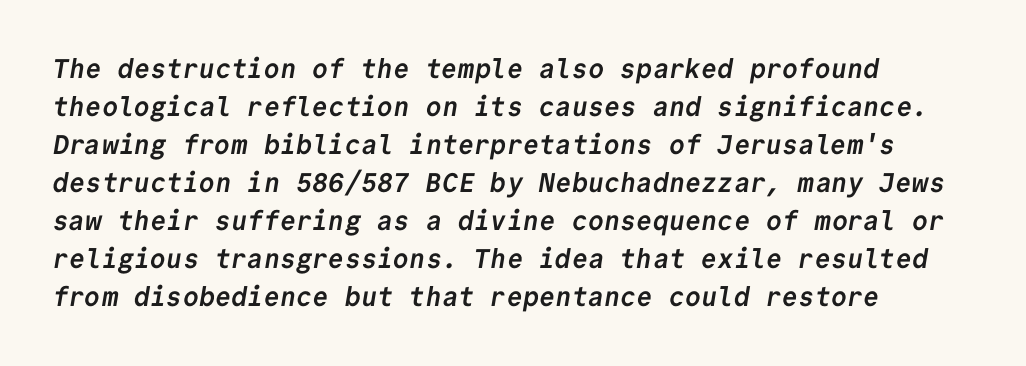
{"bold": "yes", "underline": "no", "align": "left", "line_spacing": "normal", "line_spacing_ratio": 1.41, "letter_spacing": "normal", "letter_spacing_em": 0.0, "glyph_px": 27}
